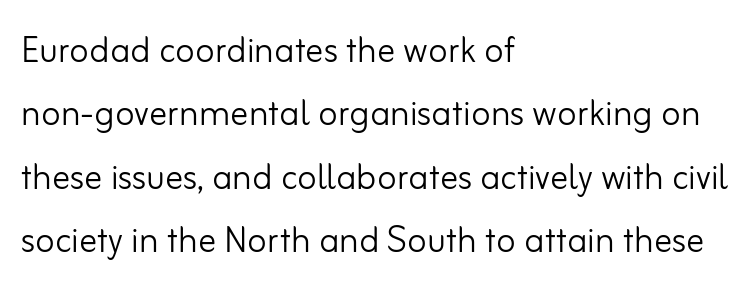
Leftover space on each line is placed entirely after the last word. Posture: straight, roman, zero tilt. The words here are not underlined. Font category for this specimen: sans-serif. Looks like regular typesetting: each glyph gets only the width it needs.
